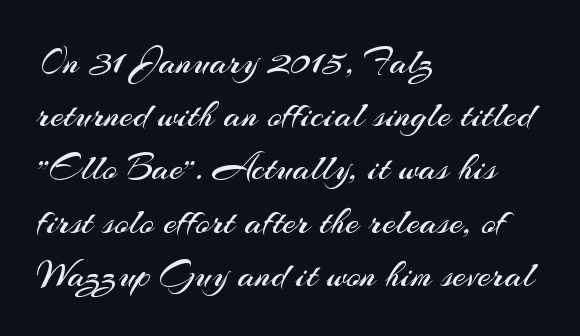
{"serif": "no", "bold": "no", "weight": "regular", "width": "normal", "stroke_contrast": "medium", "x_height": "small", "monospaced": "no", "underline": "no", "align": "left", "line_spacing": "normal", "line_spacing_ratio": 1.4, "letter_spacing": "normal", "letter_spacing_em": 0.0, "glyph_px": 38}
